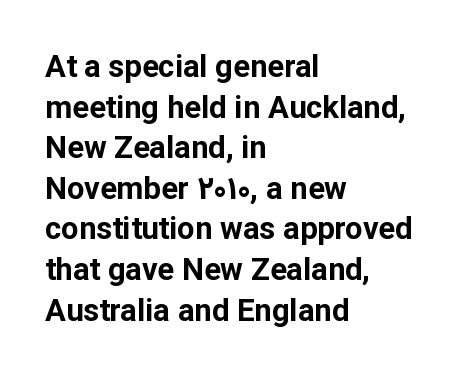
Q: Is the text bold? A: Yes.
Q: Is the text italic (slanted)? A: No, it is upright.
Q: Is the typeface a serif or a sans-serif typeface? A: Sans-serif.
Q: Is the text underlined? A: No.
Q: How is the paragraph aligned? A: Left-aligned.
Q: Is the spacing between letters normal or unusually wide? A: Normal.
Q: Is the spacing between lines tight, normal or loose? A: Normal.
Q: Width (condensed, normal, or wide)? A: Normal.
Q: Stroke contrast? A: Low.
Q: x-height? A: Medium.
Q: Monospaced? A: No.
